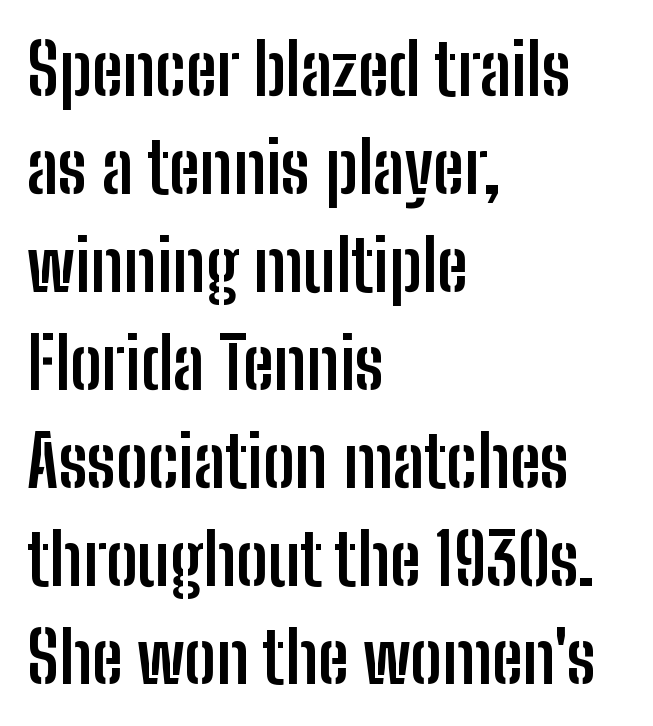
The image shows 70 px semibold, condensed sans-serif type, upright; set left-aligned, normal line spacing (1.4x), normal letter spacing, not underlined; low stroke contrast and a medium x-height.
